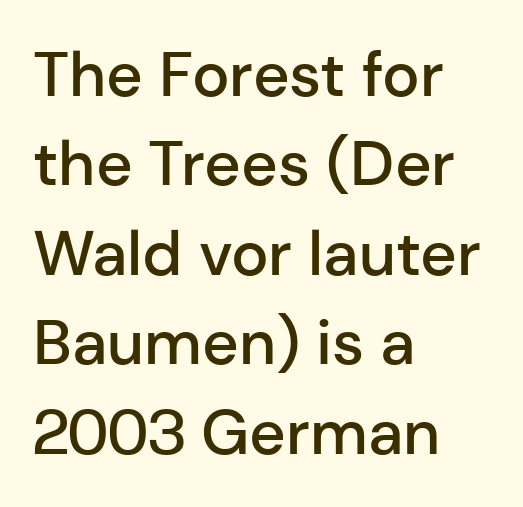
Q: Is the text bold? A: Semi-bold.
Q: Is the text italic (slanted)? A: No, it is upright.
Q: Is the typeface a serif or a sans-serif typeface? A: Sans-serif.
Q: Is the text underlined? A: No.
Q: How is the paragraph aligned? A: Left-aligned.
Q: Is the spacing between letters normal or unusually wide? A: Normal.
Q: Is the spacing between lines tight, normal or loose? A: Normal.
Q: Width (condensed, normal, or wide)? A: Normal.
Q: Stroke contrast? A: Low.
Q: x-height? A: Medium.
Q: Monospaced? A: No.
